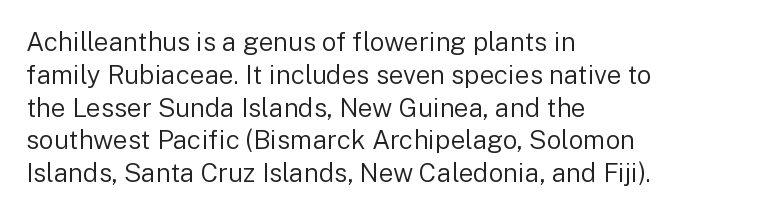
{"italic": "no", "bold": "no", "underline": "no", "align": "left", "line_spacing": "normal", "line_spacing_ratio": 1.26, "letter_spacing": "normal", "letter_spacing_em": 0.0, "glyph_px": 26}
